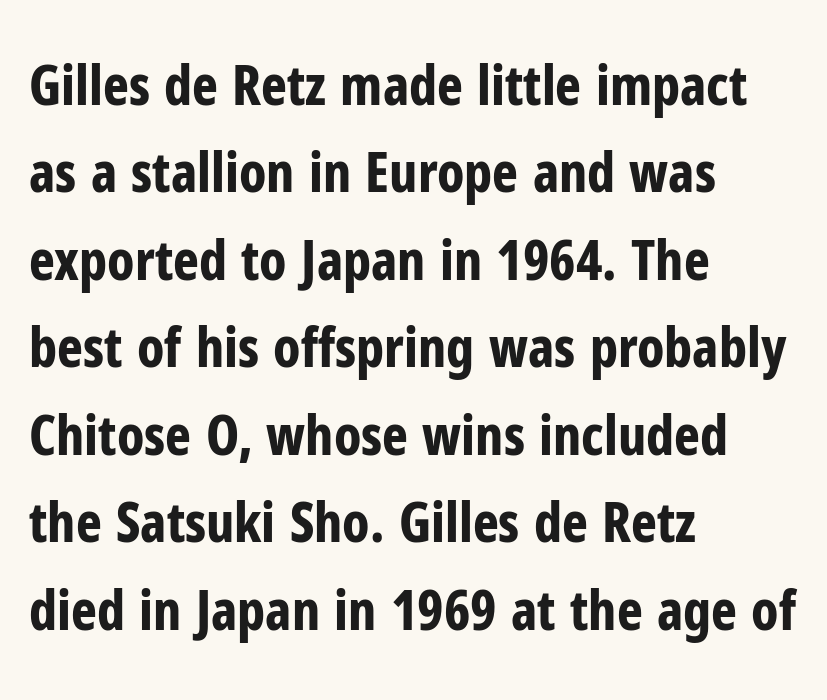
You'd pick this weight for a headline — it's a proper bold. Each letter's strokes conclude bluntly, with no projecting serifs. If you measured baseline to baseline, you'd find a middling distance. Tracking here is standard; glyphs follow each other at the usual distance. Rule under the text: the space is simply empty.
